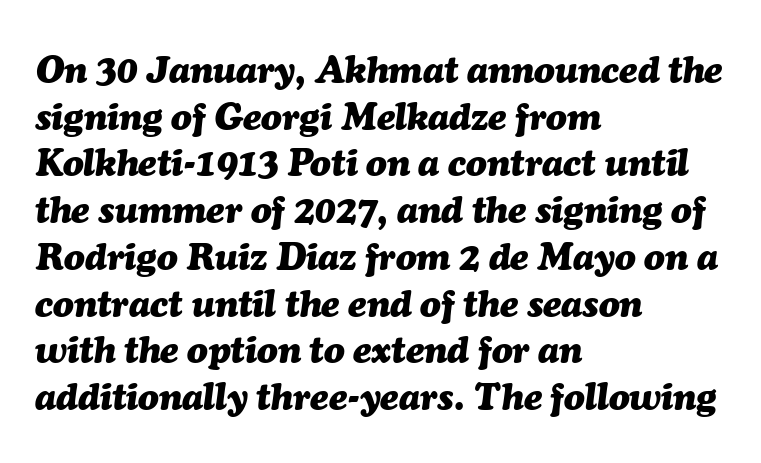
Q: Is the text bold? A: Yes.
Q: Is the text italic (slanted)? A: Yes, it leans right by about 7 degrees.
Q: Is the text underlined? A: No.
Q: How is the paragraph aligned? A: Left-aligned.
Q: Is the spacing between letters normal or unusually wide? A: Normal.
Q: Width (condensed, normal, or wide)? A: Normal.
Q: Stroke contrast? A: Medium.
Q: x-height? A: Medium.
Q: Monospaced? A: No.
